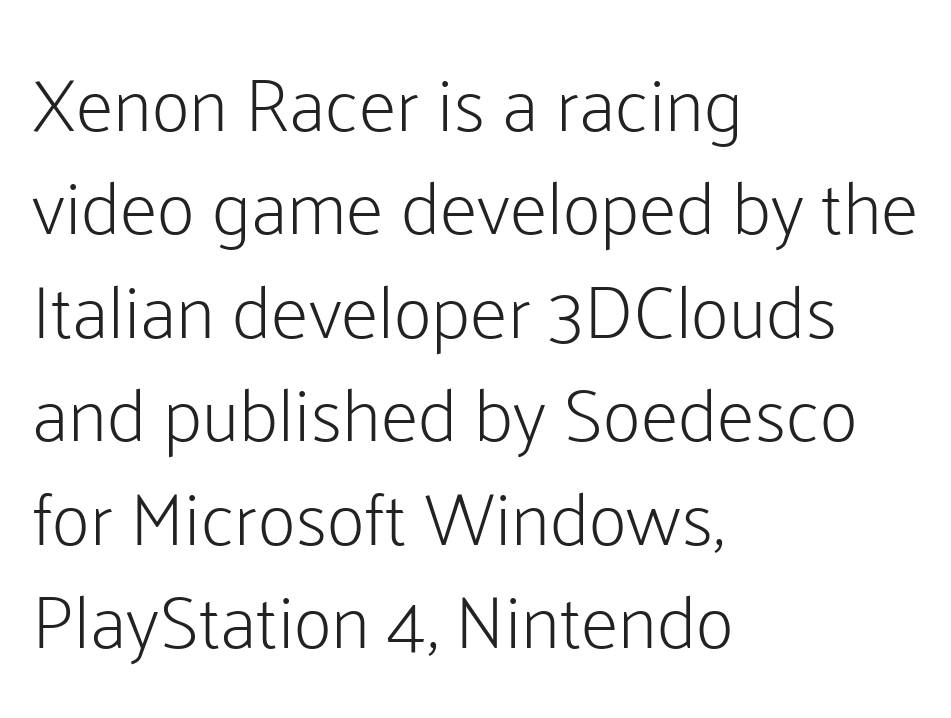
Q: Is the text bold? A: No.
Q: Is the text italic (slanted)? A: No, it is upright.
Q: Is the typeface a serif or a sans-serif typeface? A: Sans-serif.
Q: Is the text underlined? A: No.
Q: How is the paragraph aligned? A: Left-aligned.
Q: Is the spacing between letters normal or unusually wide? A: Normal.
Q: Is the spacing between lines tight, normal or loose? A: Normal.
Q: Width (condensed, normal, or wide)? A: Normal.
Q: Stroke contrast? A: Low.
Q: x-height? A: Medium.
Q: Monospaced? A: No.
